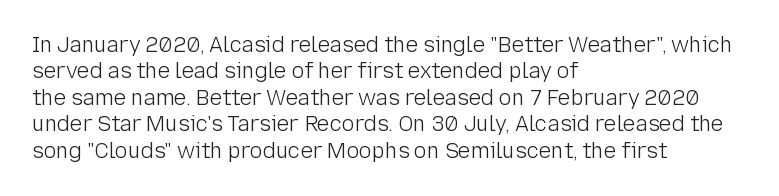
Q: Is the text bold? A: No.
Q: Is the text italic (slanted)? A: No, it is upright.
Q: Is the text underlined? A: No.
Q: How is the paragraph aligned? A: Left-aligned.
Q: Is the spacing between letters normal or unusually wide? A: Normal.
Q: Is the spacing between lines tight, normal or loose? A: Normal.
